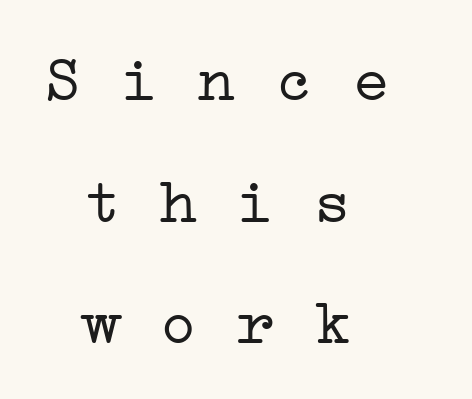
Q: Is the text bold? A: No.
Q: Is the typeface a serif or a sans-serif typeface? A: Serif.
Q: Is the text underlined? A: No.
Q: How is the paragraph aligned? A: Centered.
Q: Is the spacing between letters normal or unusually wide? A: Normal.
Q: Is the spacing between lines tight, normal or loose? A: Loose.
Q: Width (condensed, normal, or wide)? A: Wide.
Q: Stroke contrast? A: Low.
Q: x-height? A: Medium.
Q: Monospaced? A: Yes.
